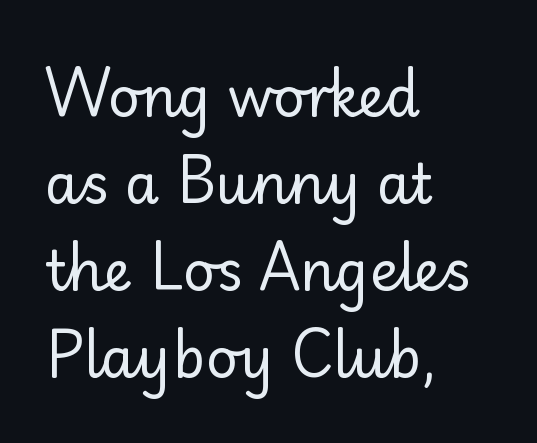
The image shows 55 px regular-weight sans-serif type, upright; set left-aligned, normal line spacing (1.58x), normal letter spacing, not underlined; low stroke contrast and a small x-height.
